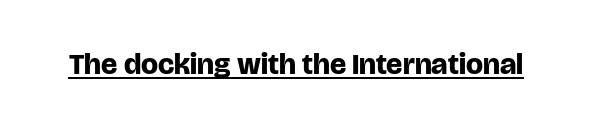
Q: Is the text bold? A: Yes.
Q: Is the text italic (slanted)? A: No, it is upright.
Q: Is the typeface a serif or a sans-serif typeface? A: Sans-serif.
Q: Is the text underlined? A: Yes.
Q: Is the spacing between letters normal or unusually wide? A: Normal.
Q: Width (condensed, normal, or wide)? A: Normal.
Q: Stroke contrast? A: Low.
Q: x-height? A: Large.
Q: Monospaced? A: No.
